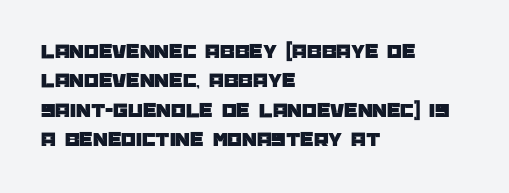
{"italic": "no", "underline": "no", "align": "left", "line_spacing": "normal", "line_spacing_ratio": 1.4, "letter_spacing": "normal", "letter_spacing_em": 0.0, "glyph_px": 21}
